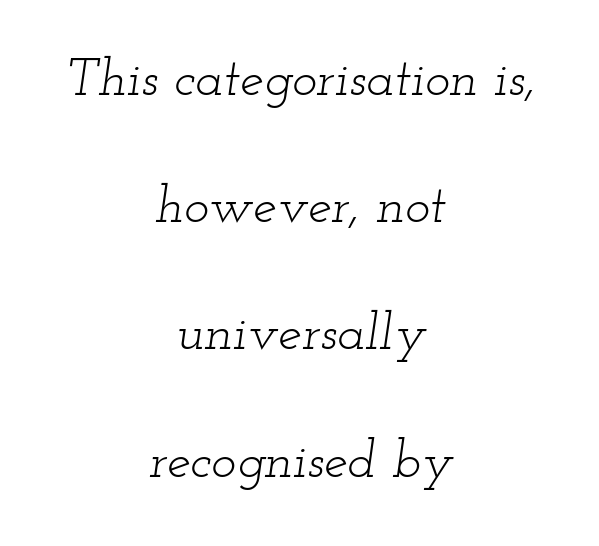
{"serif": "yes", "italic": "yes", "lean": "right", "slant_degrees": 12, "bold": "no", "weight": "light", "width": "wide", "stroke_contrast": "low", "x_height": "small", "monospaced": "no", "underline": "no", "align": "center", "line_spacing": "loose", "line_spacing_ratio": 2.4, "letter_spacing": "normal", "letter_spacing_em": 0.0, "glyph_px": 53}
